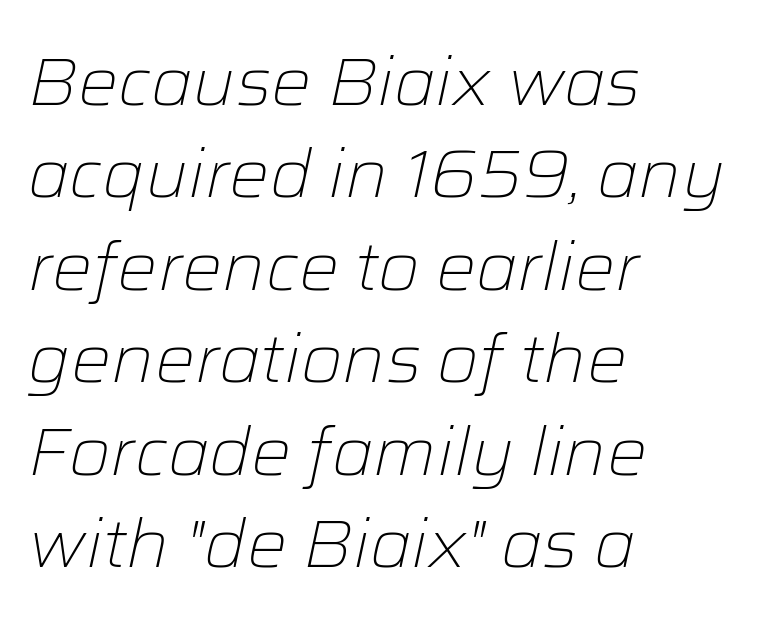
The image shows 67 px light type, italic (leaning right); set left-aligned, normal line spacing (1.38x), normal letter spacing, not underlined; low stroke contrast and a medium x-height.
